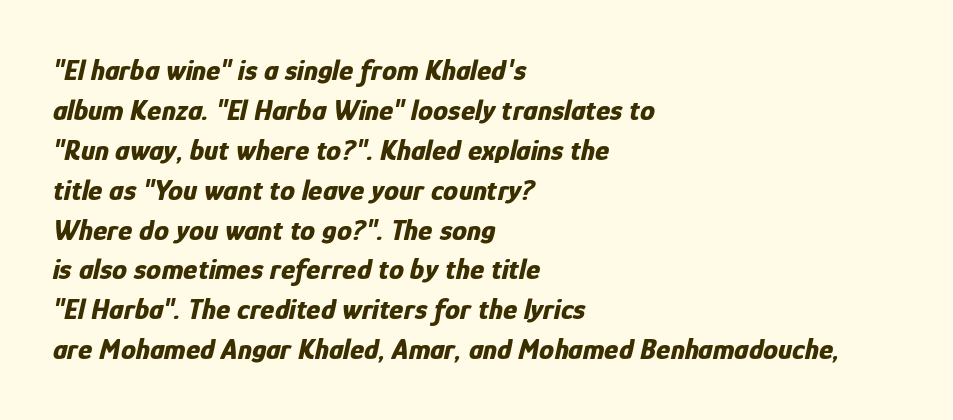
The image shows 30 px bold, condensed type, italic (leaning right); set left-aligned, normal line spacing (1.33x), normal letter spacing, not underlined; low stroke contrast and a medium x-height.
